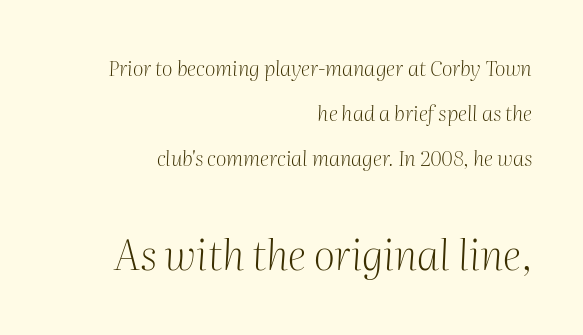
{"serif": "yes", "italic": "yes", "lean": "right", "slant_degrees": 2, "bold": "no", "weight": "light", "width": "normal", "stroke_contrast": "medium", "x_height": "medium", "monospaced": "no", "underline": "no", "align": "right", "line_spacing": "loose", "line_spacing_ratio": 2.15, "letter_spacing": "normal", "letter_spacing_em": 0.0, "larger_block": "second", "size_ratio": 2.0, "glyph_px": 42}
